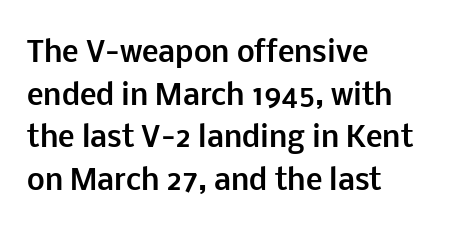
Each letter keeps its own natural width here, so spacing adapts to shape. Its strokes are broad and dark, the hallmark of bold type. The font's upright variant was chosen for this text. Classification — sans serif. Just letters on the line, the space beneath them empty. A normal amount of white space separates one row of letters from the next.
